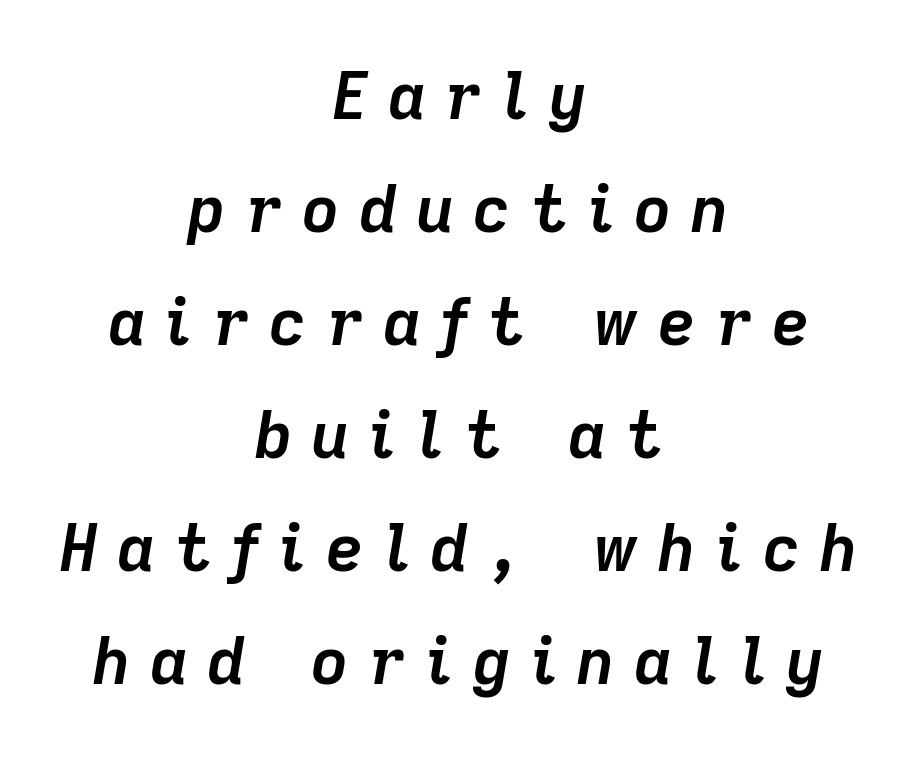
Q: Is the text bold? A: Yes.
Q: Is the text italic (slanted)? A: Yes, it leans right by about 9 degrees.
Q: Is the text underlined? A: No.
Q: How is the paragraph aligned? A: Centered.
Q: Is the spacing between letters normal or unusually wide? A: Unusually wide.
Q: Width (condensed, normal, or wide)? A: Normal.
Q: Stroke contrast? A: Low.
Q: x-height? A: Medium.
Q: Monospaced? A: No.
